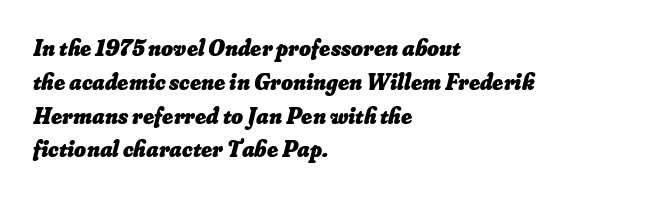
Q: Is the text bold? A: Yes.
Q: Is the text underlined? A: No.
Q: How is the paragraph aligned? A: Left-aligned.
Q: Is the spacing between letters normal or unusually wide? A: Normal.
Q: Is the spacing between lines tight, normal or loose? A: Normal.
